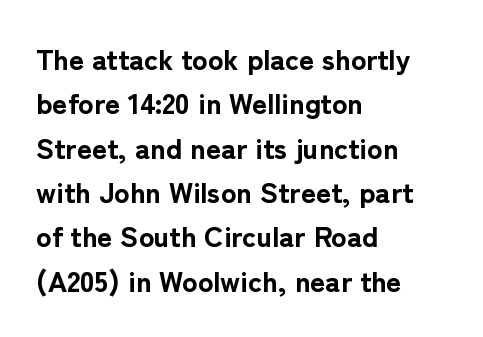
The passage shown is typed in a proportional face where columns would drift. Check where the strokes stop: nothing finishes them off — pure sans. Horizontal alignment here is leftward, the default for most running prose. Rule under the text: the space is simply empty. You'd pick this weight for a headline — it's a proper bold. Horizontal bands of white between lines are of average thickness.
